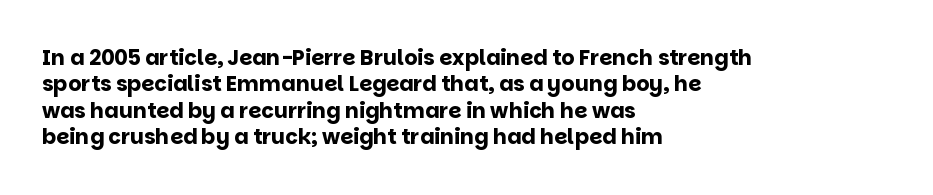
{"italic": "no", "bold": "yes", "underline": "no", "align": "left", "line_spacing": "normal", "line_spacing_ratio": 1.26, "letter_spacing": "normal", "letter_spacing_em": 0.0, "glyph_px": 21}
